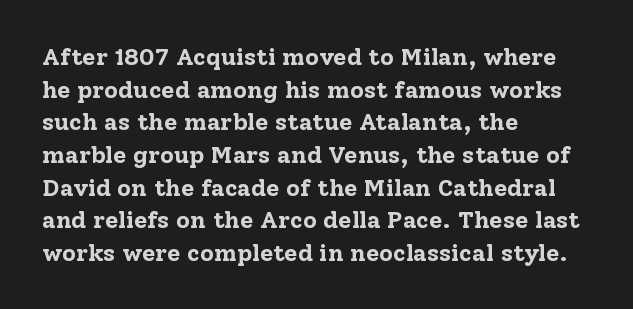
The image shows 24 px bold type, upright; set left-aligned, normal line spacing (1.36x), normal letter spacing, not underlined.
